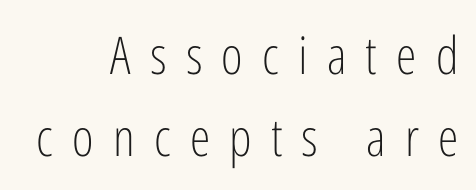
Rows of type keep a routine distance in the vertical direction. This rendering uses right alignment, leaving the left contour irregular. The typeface has the unassuming heft of standard copy or less. The gaps between neighbouring characters are conspicuously large. You could not count columns in this text — the font is proportionally spaced.
